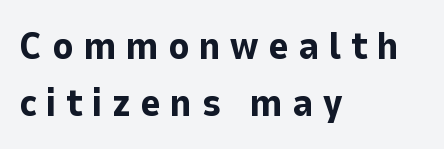
Q: Is the text bold? A: Yes.
Q: Is the text italic (slanted)? A: No, it is upright.
Q: Is the typeface a serif or a sans-serif typeface? A: Sans-serif.
Q: Is the text underlined? A: No.
Q: How is the paragraph aligned? A: Left-aligned.
Q: Is the spacing between letters normal or unusually wide? A: Unusually wide.
Q: Is the spacing between lines tight, normal or loose? A: Normal.
Q: Width (condensed, normal, or wide)? A: Normal.
Q: Stroke contrast? A: Low.
Q: x-height? A: Medium.
Q: Monospaced? A: No.
